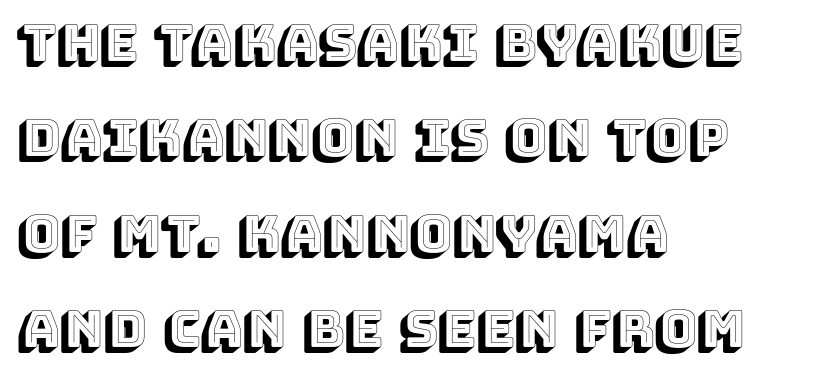
{"italic": "no", "width": "normal", "x_height": "large", "monospaced": "no", "underline": "no", "align": "left", "line_spacing_ratio": 1.87, "letter_spacing": "normal", "letter_spacing_em": 0.0, "glyph_px": 51}
